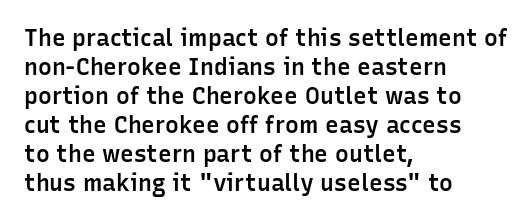
The image shows 23 px text type, upright; set left-aligned, normal line spacing (1.26x), normal letter spacing, not underlined.
